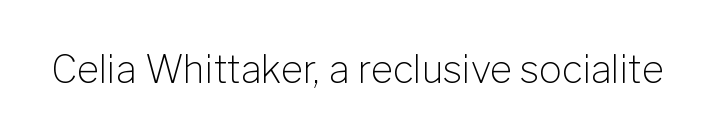
Heft: none added — not bold. Spacing between characters is what you'd get straight out of the box. In terms of letterform style, serifs are entirely absent. Bare-footed words on every line. The rendering uses natural spacing where letterforms have individual widths.
